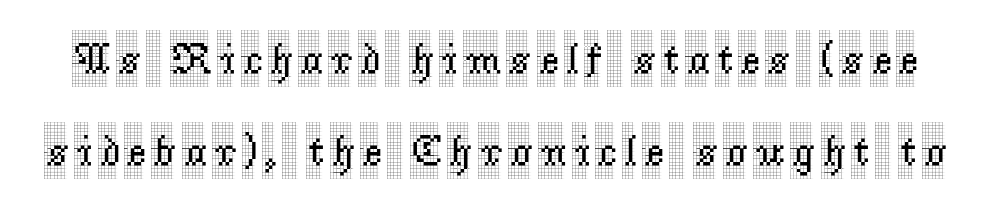
{"serif": "yes", "italic": "no", "width": "condensed", "x_height": "large", "monospaced": "no", "underline": "no", "line_spacing": "loose", "line_spacing_ratio": 2.09, "glyph_px": 44}
